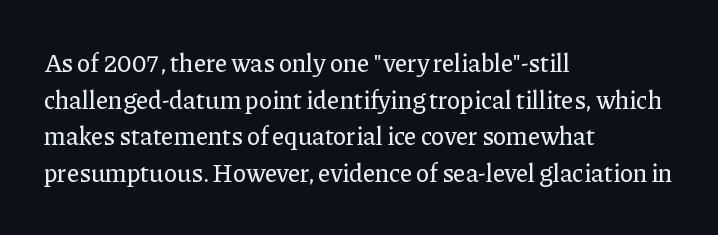
The image shows 25 px text type, upright; set left-aligned, normal line spacing (1.47x), normal letter spacing, not underlined.
